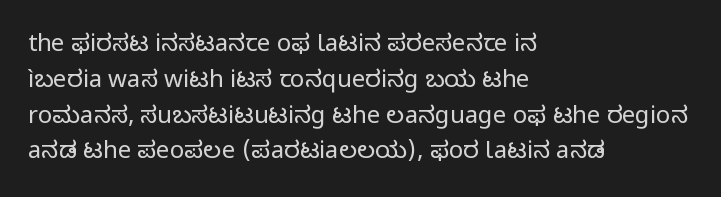
Q: Is the text bold? A: No.
Q: Is the text italic (slanted)? A: No, it is upright.
Q: Is the text underlined? A: No.
Q: How is the paragraph aligned? A: Left-aligned.
Q: Is the spacing between letters normal or unusually wide? A: Normal.
Q: Is the spacing between lines tight, normal or loose? A: Normal.
